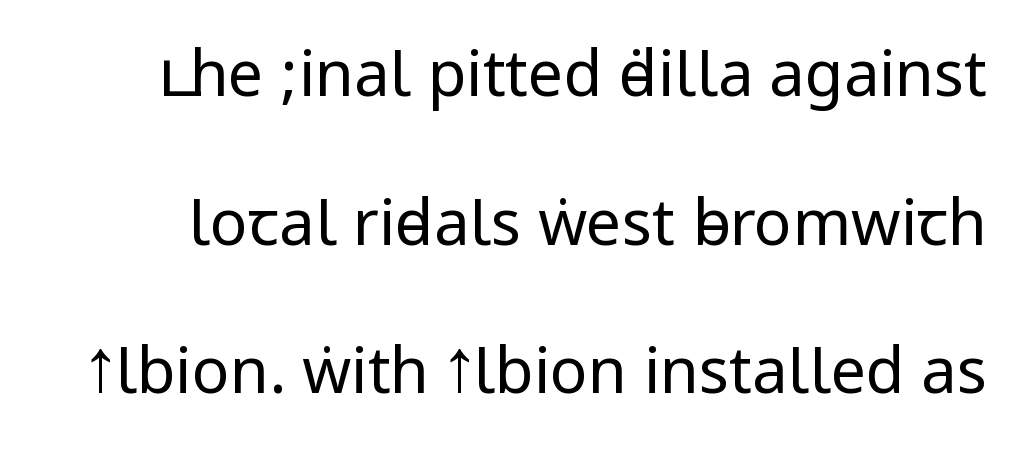
Q: Is the text bold? A: No.
Q: Is the text italic (slanted)? A: No, it is upright.
Q: Is the typeface a serif or a sans-serif typeface? A: Sans-serif.
Q: Is the text underlined? A: No.
Q: Is the spacing between letters normal or unusually wide? A: Normal.
Q: Is the spacing between lines tight, normal or loose? A: Loose.
Q: Width (condensed, normal, or wide)? A: Condensed.
Q: Stroke contrast? A: Low.
